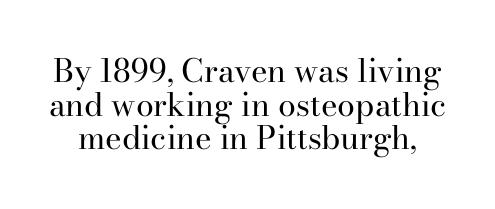
This sample uses an upright cut, with every glyph sitting square on the baseline. The designer dialed line spacing down below the default. The horizontal fit of the characters is conventional and even. Stem width sits at or under what a default text font uses. Think of a printed novel: that variable character pitch is what you see here.
